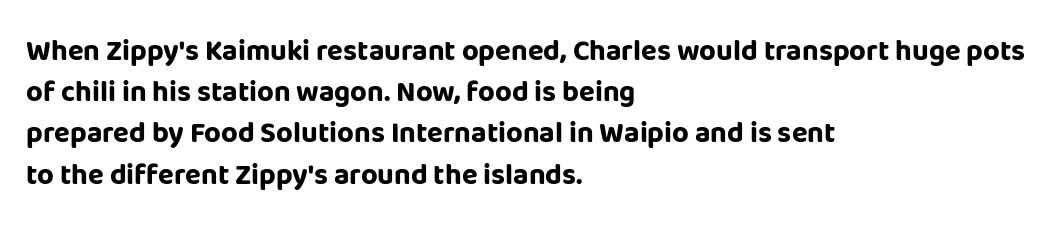
Q: Is the text bold? A: Yes.
Q: Is the text italic (slanted)? A: No, it is upright.
Q: Is the typeface a serif or a sans-serif typeface? A: Sans-serif.
Q: Is the text underlined? A: No.
Q: How is the paragraph aligned? A: Left-aligned.
Q: Is the spacing between letters normal or unusually wide? A: Normal.
Q: Is the spacing between lines tight, normal or loose? A: Normal.
Q: Width (condensed, normal, or wide)? A: Normal.
Q: Stroke contrast? A: Low.
Q: x-height? A: Large.
Q: Monospaced? A: No.
